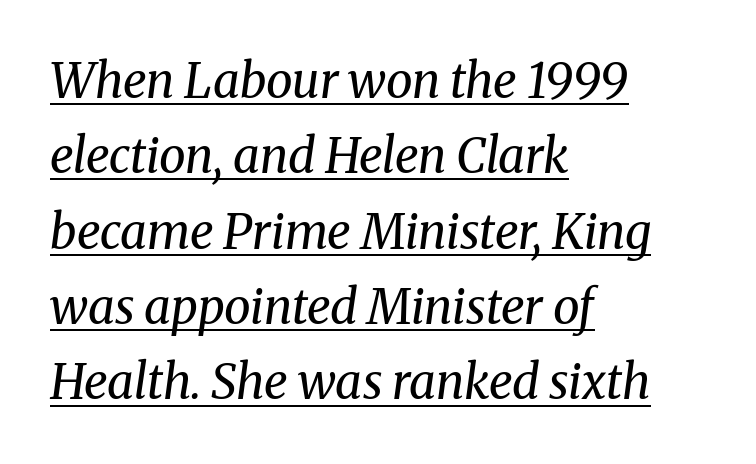
{"serif": "yes", "italic": "yes", "lean": "right", "slant_degrees": 8, "bold": "no", "weight": "regular", "width": "normal", "stroke_contrast": "medium", "x_height": "medium", "monospaced": "no", "underline": "yes", "align": "left", "line_spacing": "normal", "line_spacing_ratio": 1.57, "letter_spacing": "normal", "letter_spacing_em": 0.0, "glyph_px": 48}
